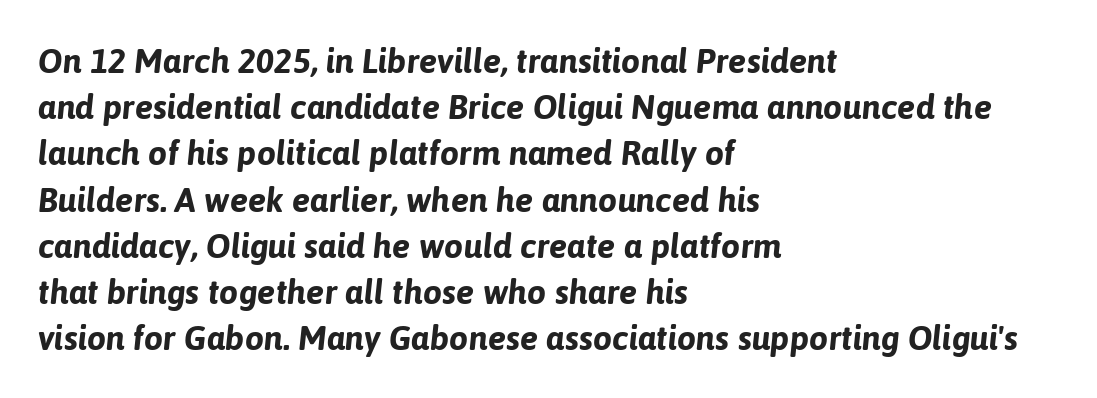
Baseline-to-baseline distance is the conventional proportion of letter height. The passage shown is typed in a proportional face where columns would drift. Compared with typical body copy, the letter spacing here is the same. The lettering tilts uniformly, giving the passage an italic look.
